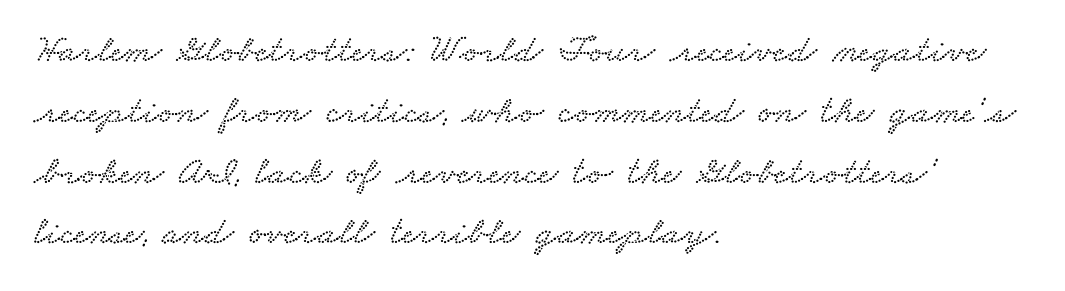
The image shows 40 px wide serif type; set left-aligned, normal line spacing (1.52x), normal letter spacing, not underlined; low stroke contrast and a small x-height.
